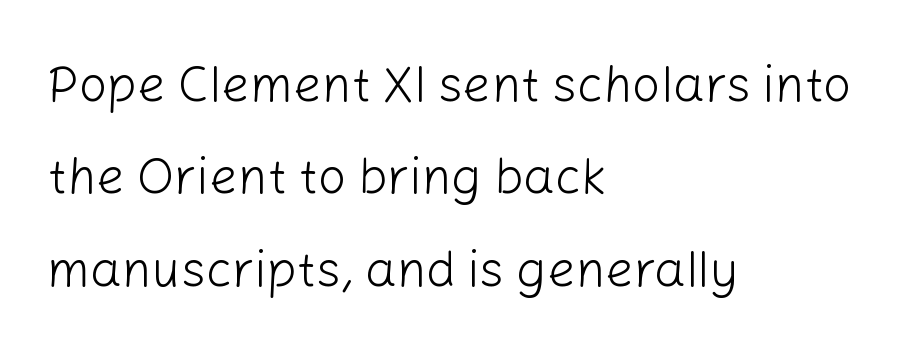
Leftover space on each line is placed entirely after the last word. You can tell from the bare stems that sans-serif type was used. Is there any slant? The stems are plumb. The horizontal fit of the characters is conventional and even. The string is rendered with underlining switched off.
